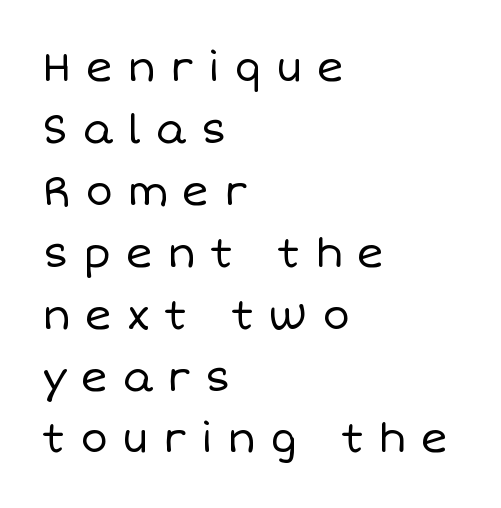
The image shows 41 px regular-weight type, upright; set left-aligned, normal line spacing (1.51x), unusually wide letter spacing (+0.35 em), not underlined; low stroke contrast and a large x-height.
